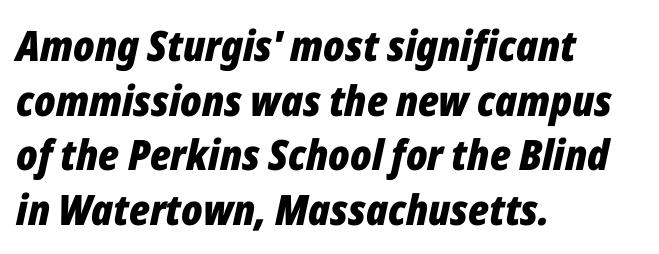
The image shows 42 px bold, condensed type, italic (leaning right); set left-aligned, normal line spacing (1.3x), normal letter spacing, not underlined; low stroke contrast and a medium x-height.
